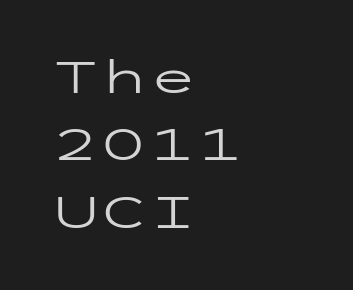
{"serif": "no", "italic": "no", "bold": "no", "weight": "regular", "width": "wide", "stroke_contrast": "low", "x_height": "medium", "underline": "no", "align": "left", "line_spacing": "normal", "line_spacing_ratio": 1.53, "letter_spacing": "normal", "letter_spacing_em": 0.0, "glyph_px": 44}
